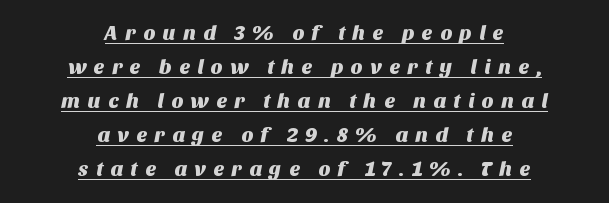
{"underline": "yes", "align": "center", "line_spacing": "normal", "line_spacing_ratio": 1.62, "letter_spacing": "wide", "letter_spacing_em": 0.33, "glyph_px": 21}
